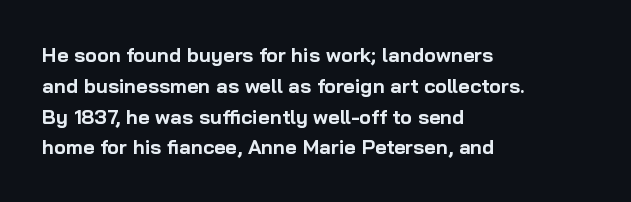
{"italic": "no", "bold": "yes", "underline": "no", "align": "left", "line_spacing": "normal", "line_spacing_ratio": 1.54, "letter_spacing": "normal", "letter_spacing_em": 0.0, "glyph_px": 20}
